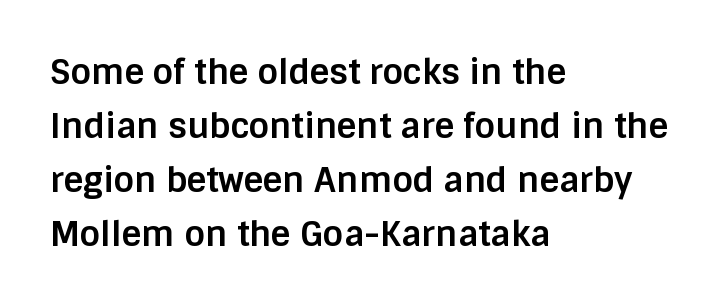
{"serif": "no", "italic": "no", "bold": "yes", "weight": "bold", "width": "normal", "stroke_contrast": "low", "x_height": "large", "monospaced": "no", "underline": "no", "align": "left", "line_spacing": "normal", "line_spacing_ratio": 1.59, "letter_spacing": "normal", "letter_spacing_em": 0.0, "glyph_px": 34}
